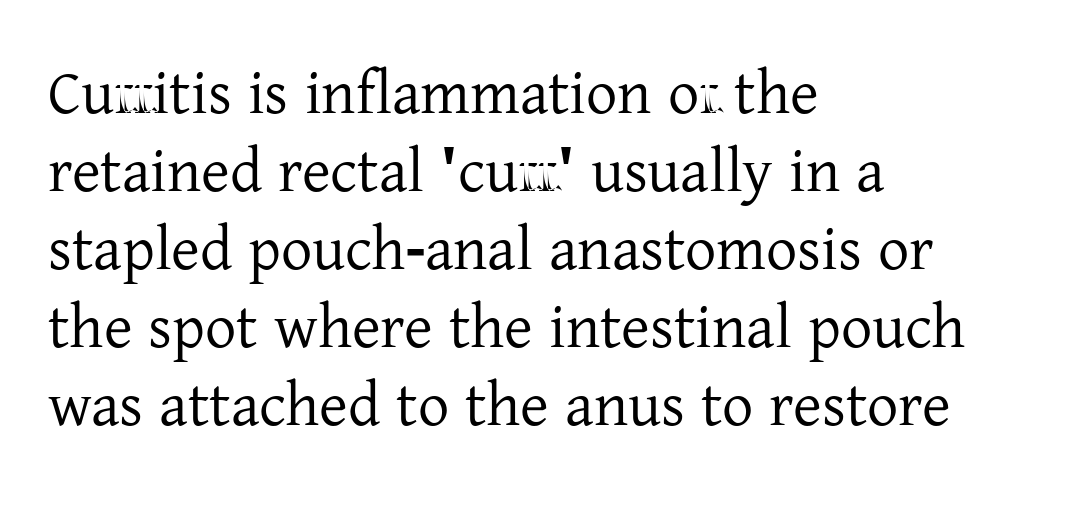
The image shows 62 px serif type, upright; set left-aligned, normal line spacing (1.26x), normal letter spacing, not underlined; low stroke contrast and a medium x-height.
